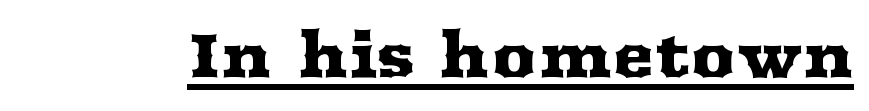
Does extra space separate the letters? No, they use regular spacing. Little horizontal feet cap the strokes, marking this as serif type. Check the space under the baseline: a stroke is drawn there. Proportional: the letters do not fall into vertical columns. Vertical strokes here are truly vertical.
